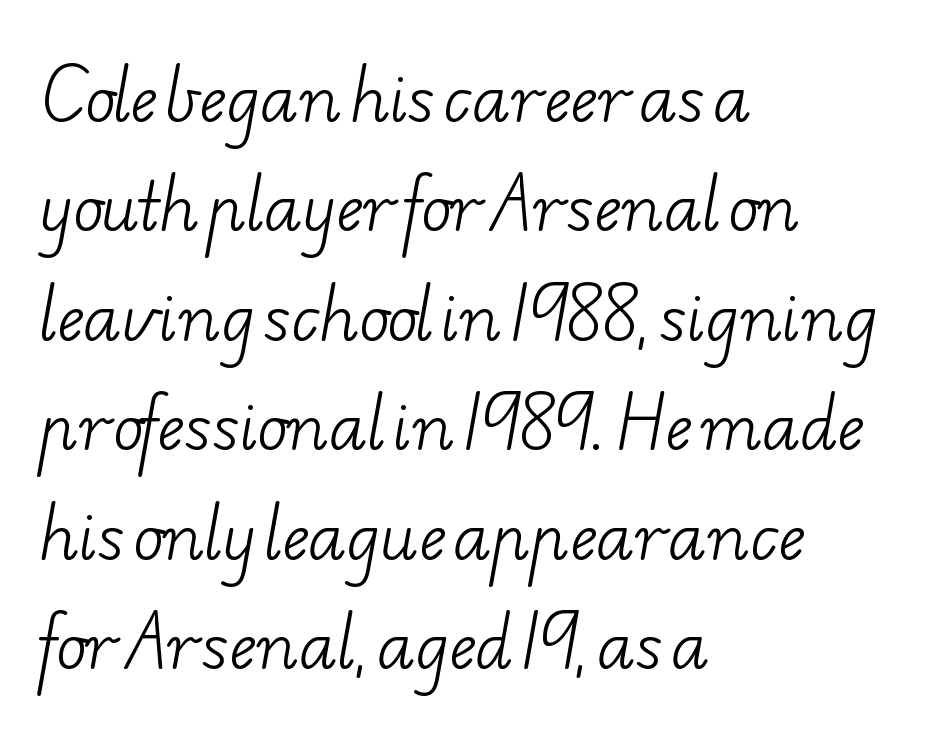
Q: Is the text bold? A: No.
Q: Is the typeface a serif or a sans-serif typeface? A: Serif.
Q: Is the text underlined? A: No.
Q: How is the paragraph aligned? A: Left-aligned.
Q: Is the spacing between letters normal or unusually wide? A: Normal.
Q: Width (condensed, normal, or wide)? A: Wide.
Q: Stroke contrast? A: Low.
Q: x-height? A: Small.
Q: Monospaced? A: No.
